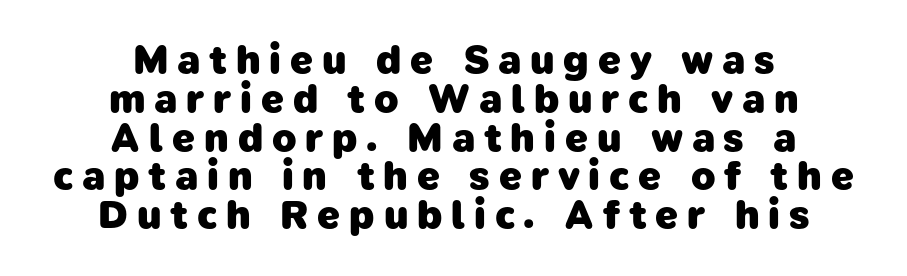
Are there feet on the stems? There aren't — it's a sans. Do the characters align in a grid? No, the font is proportional. The setting favours the middle, as headings and verse often do. The glyphs have the mass of a bold cut. The vertical gap from one line to the next is small. This sample uses expanded letter spacing, leaving extra air between glyphs.
